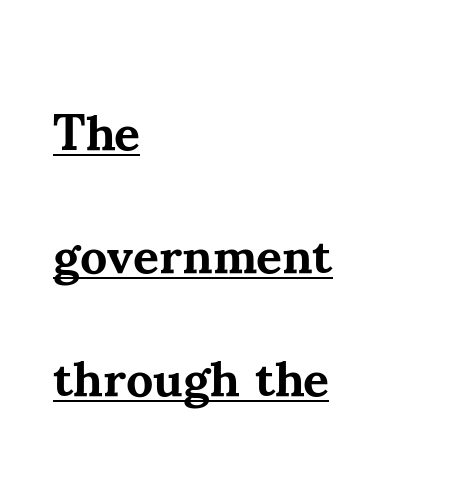
Horizontal bands of white between lines are thick stripes. Ordinary non-slanted type is in use. Is this a fixed-width face? No — the glyphs have proportional, varying widths. If you drew a ruler down the left edge, every line would touch it. Underlined type. Summary of weight: heavy, a full bold.
